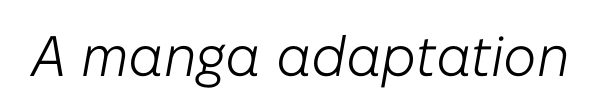
The image shows 57 px light type, italic (leaning right); set normal letter spacing, not underlined; low stroke contrast and a medium x-height.
